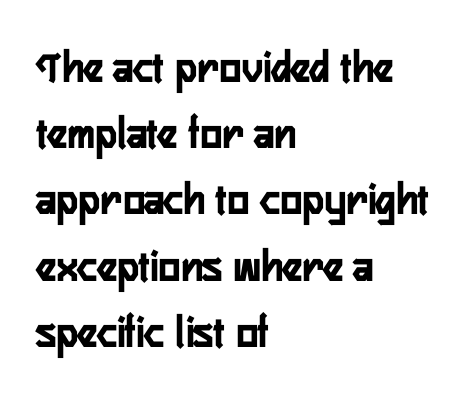
Q: Is the text bold? A: Yes.
Q: Is the text italic (slanted)? A: No, it is upright.
Q: Is the typeface a serif or a sans-serif typeface? A: Sans-serif.
Q: Is the text underlined? A: No.
Q: How is the paragraph aligned? A: Left-aligned.
Q: Is the spacing between letters normal or unusually wide? A: Normal.
Q: Is the spacing between lines tight, normal or loose? A: Normal.
Q: Width (condensed, normal, or wide)? A: Condensed.
Q: Stroke contrast? A: Low.
Q: x-height? A: Medium.
Q: Monospaced? A: No.
